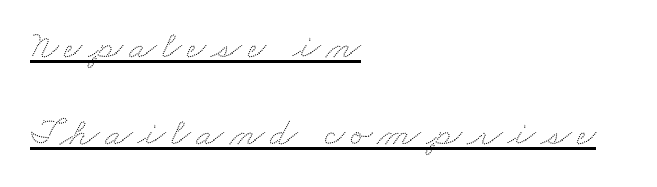
The image shows 40 px wide type; set left-aligned, loose line spacing (2.17x), underlined; low stroke contrast and a small x-height.
